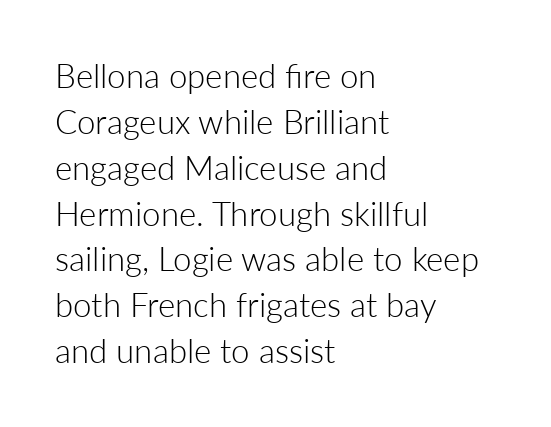
Q: Is the text bold? A: No.
Q: Is the text italic (slanted)? A: No, it is upright.
Q: Is the typeface a serif or a sans-serif typeface? A: Sans-serif.
Q: Is the text underlined? A: No.
Q: How is the paragraph aligned? A: Left-aligned.
Q: Is the spacing between letters normal or unusually wide? A: Normal.
Q: Is the spacing between lines tight, normal or loose? A: Normal.
Q: Width (condensed, normal, or wide)? A: Normal.
Q: Stroke contrast? A: Low.
Q: x-height? A: Medium.
Q: Monospaced? A: No.
